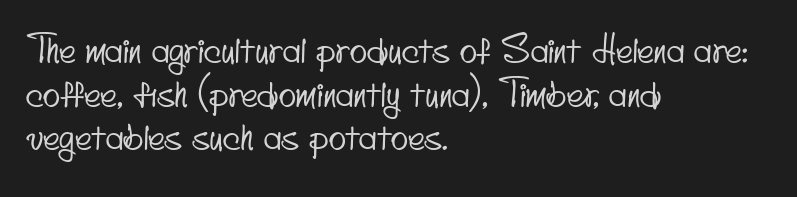
The image shows 36 px condensed sans-serif type; set left-aligned, line spacing 1.21x, normal letter spacing, not underlined; low stroke contrast and a small x-height.
